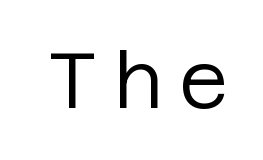
Q: Is the text bold? A: No.
Q: Is the text italic (slanted)? A: No, it is upright.
Q: Is the typeface a serif or a sans-serif typeface? A: Sans-serif.
Q: Is the text underlined? A: No.
Q: Width (condensed, normal, or wide)? A: Normal.
Q: Stroke contrast? A: Low.
Q: x-height? A: Large.
